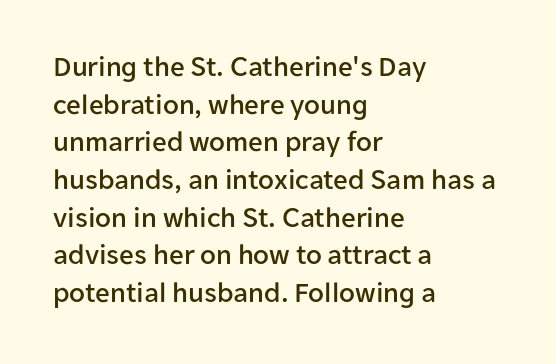
You could not count columns in this text — the font is proportionally spaced. The ragged edge is on the right, which tells us the setting is flush left. The typeface chosen for these lines omits serifs. Lines of text with bare space underneath.
